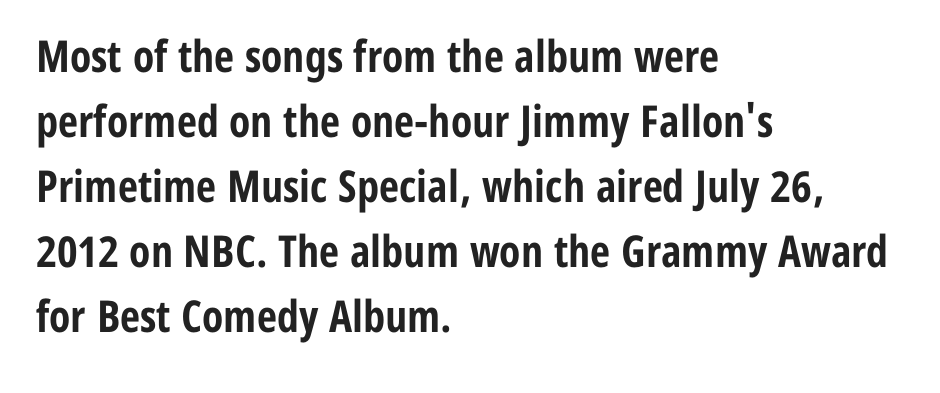
Q: Is the text bold? A: Yes.
Q: Is the text italic (slanted)? A: No, it is upright.
Q: Is the typeface a serif or a sans-serif typeface? A: Sans-serif.
Q: Is the text underlined? A: No.
Q: How is the paragraph aligned? A: Left-aligned.
Q: Is the spacing between letters normal or unusually wide? A: Normal.
Q: Is the spacing between lines tight, normal or loose? A: Normal.
Q: Width (condensed, normal, or wide)? A: Condensed.
Q: Stroke contrast? A: Low.
Q: x-height? A: Medium.
Q: Monospaced? A: No.
